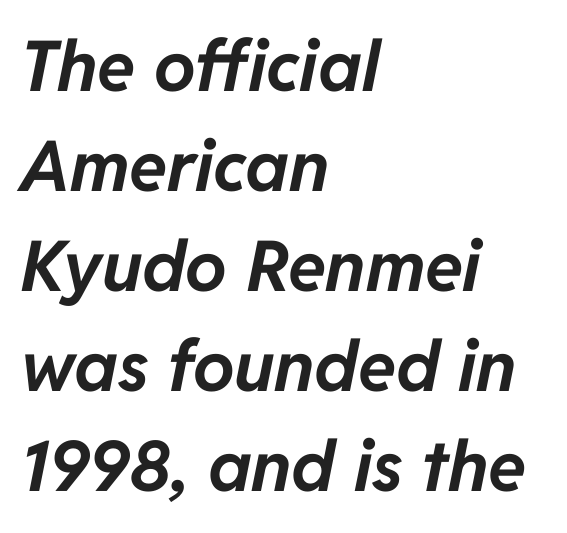
Q: Is the text bold? A: Yes.
Q: Is the text italic (slanted)? A: Yes, it leans right by about 11 degrees.
Q: Is the text underlined? A: No.
Q: How is the paragraph aligned? A: Left-aligned.
Q: Is the spacing between letters normal or unusually wide? A: Normal.
Q: Is the spacing between lines tight, normal or loose? A: Normal.
Q: Width (condensed, normal, or wide)? A: Normal.
Q: Stroke contrast? A: Low.
Q: x-height? A: Medium.
Q: Monospaced? A: No.
